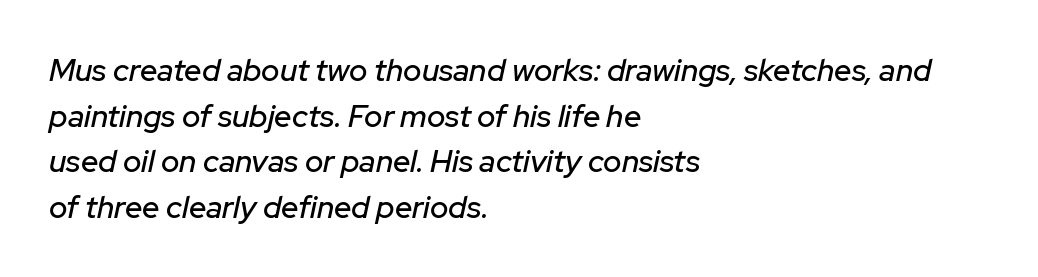
{"italic": "yes", "lean": "right", "slant_degrees": 12, "width": "normal", "stroke_contrast": "low", "x_height": "medium", "monospaced": "no", "underline": "no", "align": "left", "line_spacing": "normal", "line_spacing_ratio": 1.47, "letter_spacing": "normal", "letter_spacing_em": 0.0, "glyph_px": 31}
